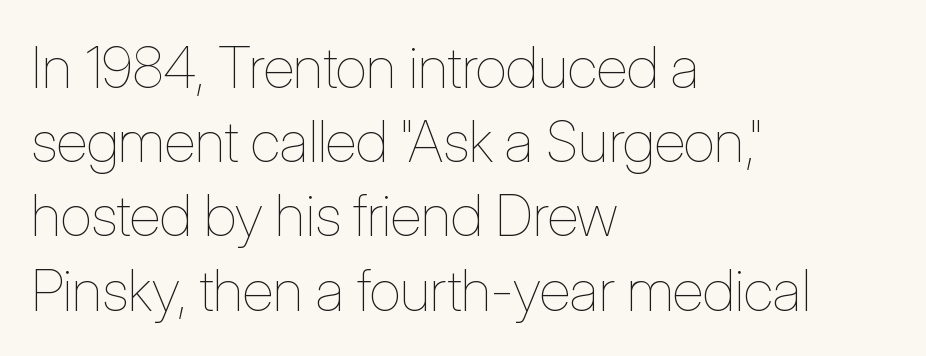
Q: Is the text bold? A: No.
Q: Is the text italic (slanted)? A: No, it is upright.
Q: Is the text underlined? A: No.
Q: How is the paragraph aligned? A: Left-aligned.
Q: Is the spacing between letters normal or unusually wide? A: Normal.
Q: Is the spacing between lines tight, normal or loose? A: Normal.
Q: Width (condensed, normal, or wide)? A: Condensed.
Q: Stroke contrast? A: Low.
Q: x-height? A: Medium.
Q: Monospaced? A: No.
